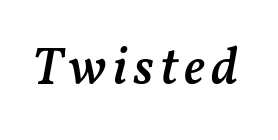
{"italic": "yes", "lean": "right", "slant_degrees": 11, "bold": "semi", "weight": "semibold", "width": "normal", "stroke_contrast": "medium", "x_height": "medium", "monospaced": "no", "underline": "no", "glyph_px": 54}
